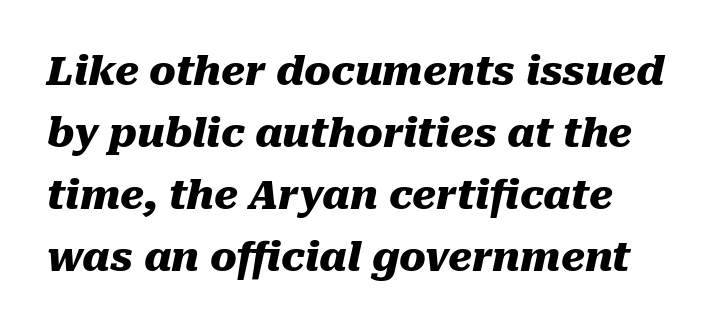
The image shows 40 px heavy type, italic (leaning right); set left-aligned, normal line spacing (1.55x), normal letter spacing, not underlined; medium stroke contrast and a medium x-height.
